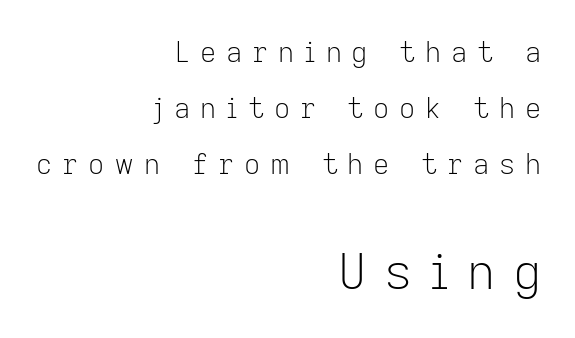
The image shows 49 px light sans-serif type, upright; set right-aligned, loose line spacing (2.0x), unusually wide letter spacing (+0.35 em), not underlined; the second (bottom) block is 1.75x larger; low stroke contrast and a medium x-height.
